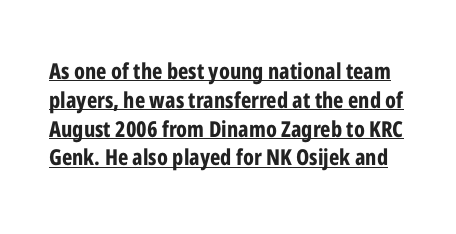
The image shows 22 px bold type, upright; set normal line spacing (1.31x), normal letter spacing, underlined.
